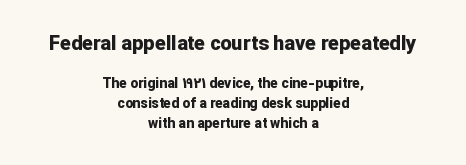
Q: Is the text bold? A: Yes.
Q: Is the text italic (slanted)? A: No, it is upright.
Q: Is the text underlined? A: No.
Q: How is the paragraph aligned? A: Centered.
Q: Is the spacing between letters normal or unusually wide? A: Normal.
Q: Is the spacing between lines tight, normal or loose? A: Normal.
Q: Which block of text is set in a larger size, the first (top) or the second (bottom)? A: The first (top) one.
